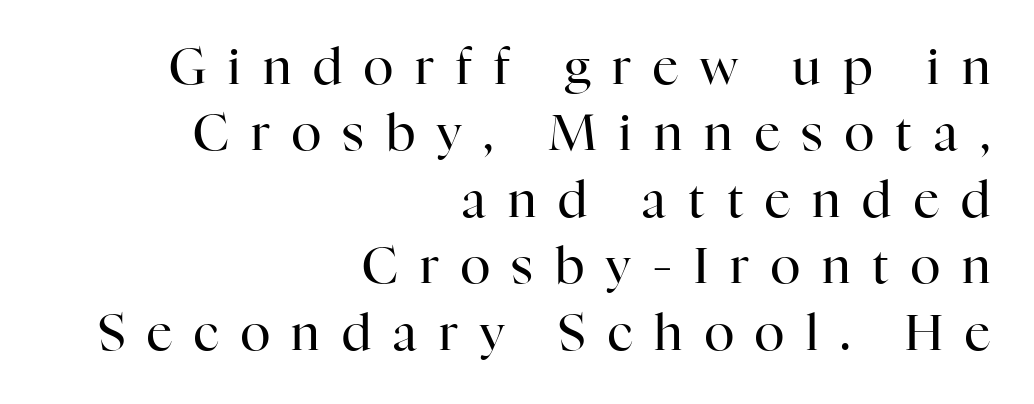
The image shows 50 px regular-weight serif type, upright; set right-aligned, normal line spacing (1.33x), unusually wide letter spacing (+0.44 em), not underlined; high stroke contrast and a medium x-height.
